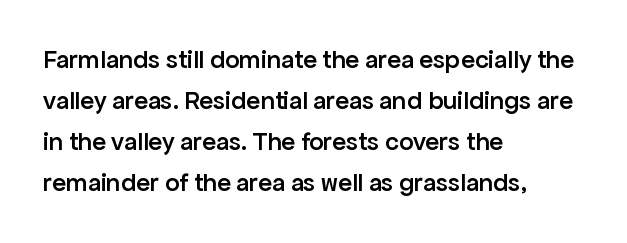
The image shows 26 px text type, upright; set left-aligned, normal line spacing (1.58x), normal letter spacing, not underlined.
